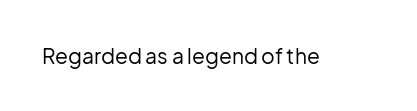
The passage shown is not underscored anywhere. The font's upright variant was chosen for this text. Stems here are at most as thick as an everyday book face. Observe the ordinary spacing: letters are neighbours, not strangers.
